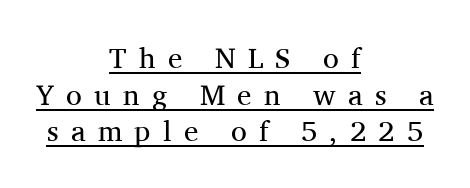
{"serif": "yes", "italic": "no", "bold": "no", "weight": "regular", "width": "normal", "stroke_contrast": "medium", "x_height": "medium", "monospaced": "no", "underline": "yes", "align": "center", "line_spacing": "normal", "line_spacing_ratio": 1.26, "letter_spacing": "wide", "letter_spacing_em": 0.42, "glyph_px": 29}
